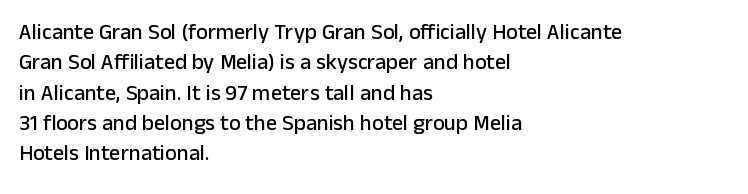
{"italic": "no", "underline": "no", "align": "left", "line_spacing": "normal", "line_spacing_ratio": 1.38, "letter_spacing": "normal", "letter_spacing_em": 0.0, "glyph_px": 22}
